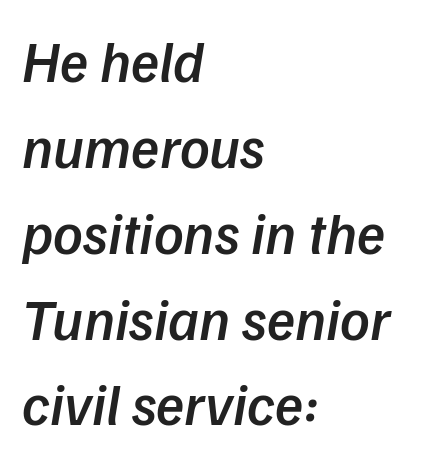
The image shows 58 px semibold type, italic (leaning right); set left-aligned, normal line spacing (1.48x), normal letter spacing, not underlined; low stroke contrast and a medium x-height.
